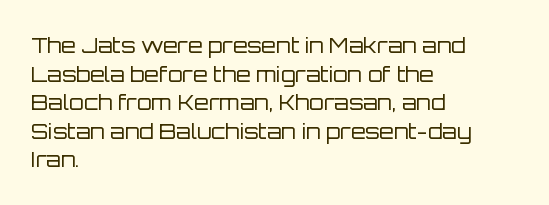
Line beginnings align vertically; line endings do not. Whoever set this chose a conventional vertical rhythm. Stroke mass is kept to a normal reading level or below. Nobody touched the tracking dial on this one.
